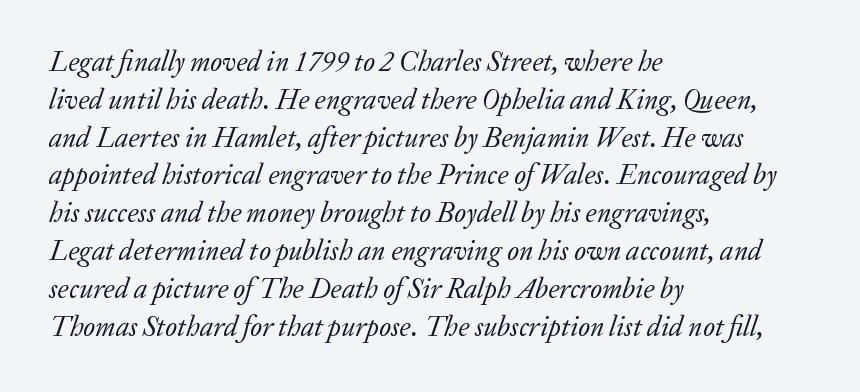
Q: Is the text bold? A: No.
Q: Is the text italic (slanted)? A: Yes, it leans right by about 20 degrees.
Q: Is the typeface a serif or a sans-serif typeface? A: Serif.
Q: Is the text underlined? A: No.
Q: How is the paragraph aligned? A: Left-aligned.
Q: Is the spacing between letters normal or unusually wide? A: Normal.
Q: Is the spacing between lines tight, normal or loose? A: Normal.
Q: Width (condensed, normal, or wide)? A: Normal.
Q: Stroke contrast? A: Low.
Q: x-height? A: Medium.
Q: Monospaced? A: No.
